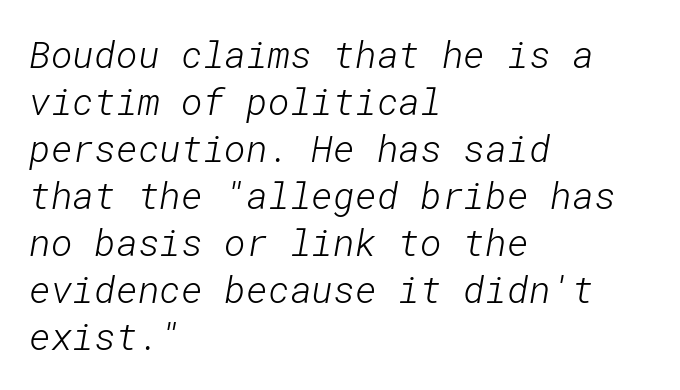
{"serif": "no", "bold": "no", "weight": "light", "width": "normal", "stroke_contrast": "low", "x_height": "medium", "underline": "no", "align": "left", "line_spacing": "normal", "line_spacing_ratio": 1.27, "letter_spacing": "normal", "letter_spacing_em": 0.0, "glyph_px": 37}
